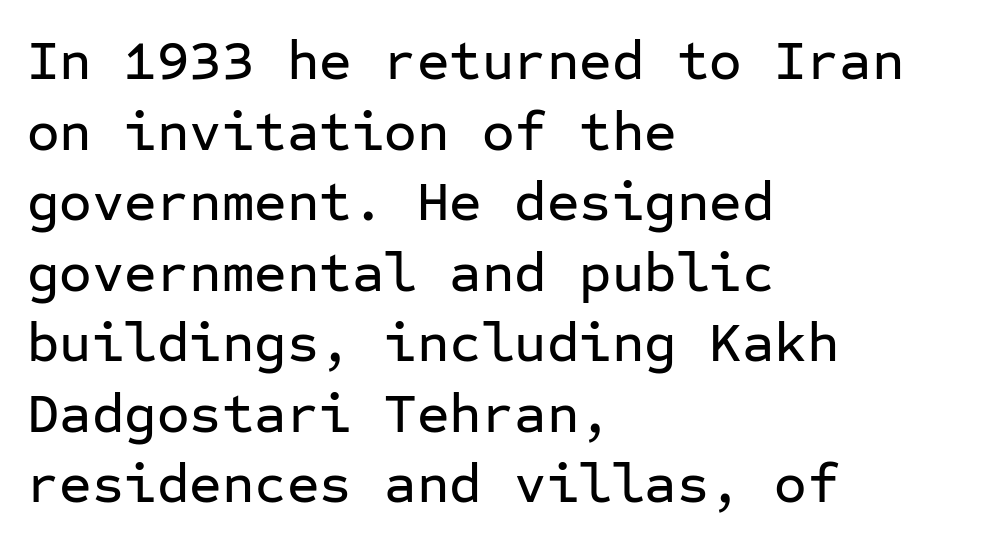
The passage shown has conventional tracking throughout. The letters march in equal steps, a hallmark of fixed-pitch type. Check under the words: just untouched page. The face used here is a sans, in the tradition of grotesques and geometrics.
